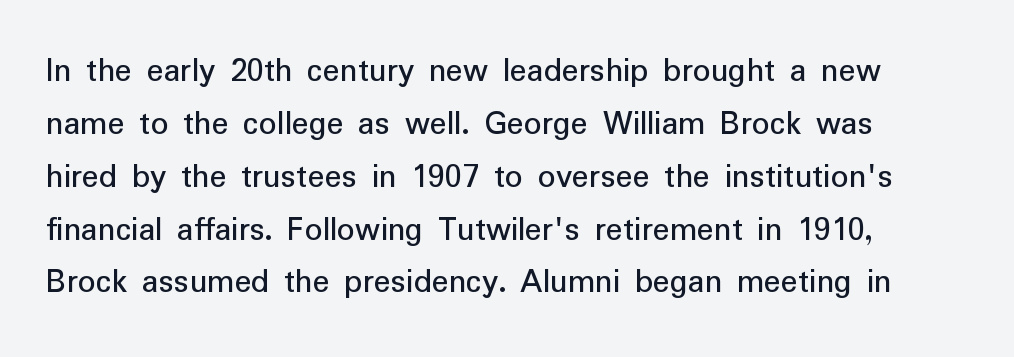
{"serif": "no", "italic": "no", "bold": "no", "weight": "regular", "width": "normal", "stroke_contrast": "low", "x_height": "medium", "monospaced": "no", "underline": "no", "align": "left", "line_spacing": "normal", "line_spacing_ratio": 1.51, "letter_spacing": "normal", "letter_spacing_em": 0.0, "glyph_px": 35}
